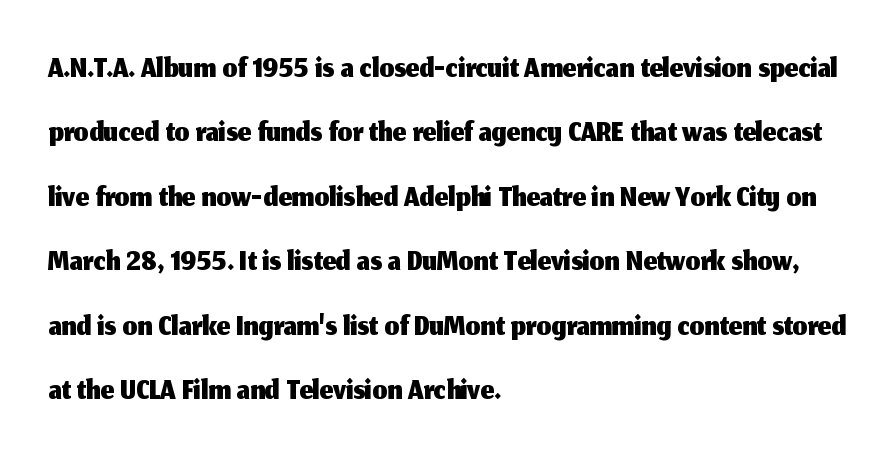
The image shows 47 px sans-serif type, upright; set left-aligned, normal line spacing (1.37x), normal letter spacing, not underlined; medium stroke contrast and a medium x-height.
